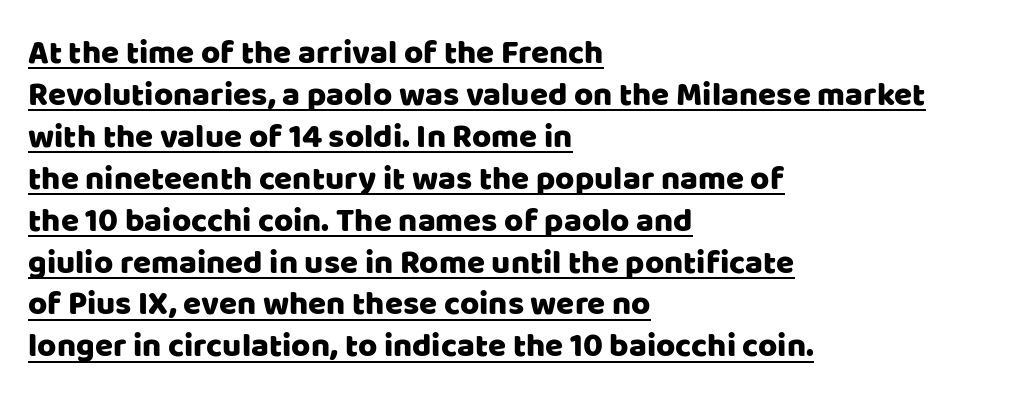
It's the straight-up-and-down kind of type. Are there feet on the stems? There aren't — it's a sans. The line-height multiplier appears to be the usual default. Here the designer chose a conventional face with non-uniform glyph widths. Does extra space separate the letters? No, they use regular spacing.
